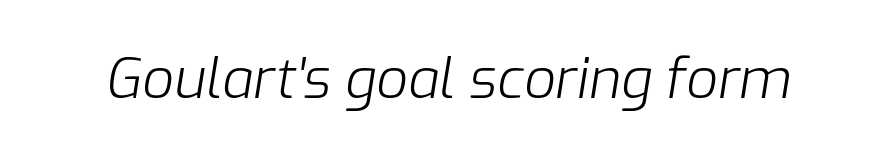
{"italic": "yes", "lean": "right", "slant_degrees": 9, "bold": "no", "weight": "light", "width": "normal", "stroke_contrast": "low", "x_height": "medium", "monospaced": "no", "underline": "no", "letter_spacing": "normal", "letter_spacing_em": 0.0, "glyph_px": 56}
